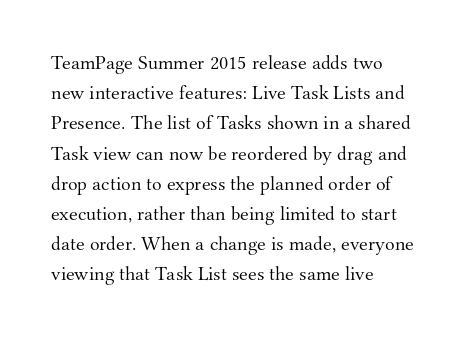
{"italic": "no", "bold": "no", "underline": "no", "align": "left", "line_spacing": "normal", "line_spacing_ratio": 1.51, "letter_spacing": "normal", "letter_spacing_em": 0.0, "glyph_px": 20}
